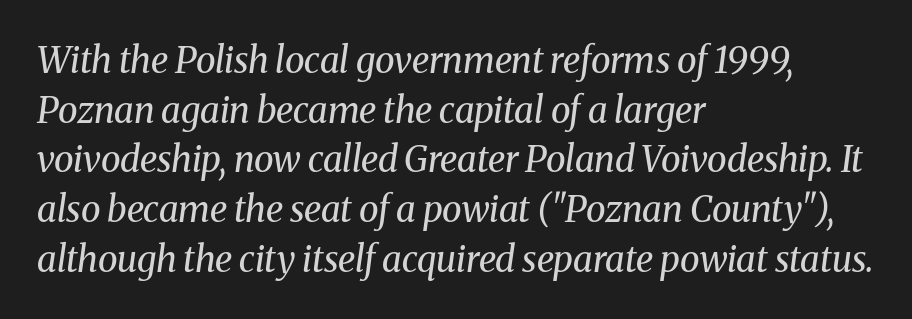
Q: Is the text bold? A: No.
Q: Is the text italic (slanted)? A: Yes, it leans right by about 8 degrees.
Q: Is the typeface a serif or a sans-serif typeface? A: Serif.
Q: Is the text underlined? A: No.
Q: How is the paragraph aligned? A: Left-aligned.
Q: Is the spacing between letters normal or unusually wide? A: Normal.
Q: Is the spacing between lines tight, normal or loose? A: Normal.
Q: Width (condensed, normal, or wide)? A: Normal.
Q: Stroke contrast? A: Medium.
Q: x-height? A: Medium.
Q: Monospaced? A: No.
